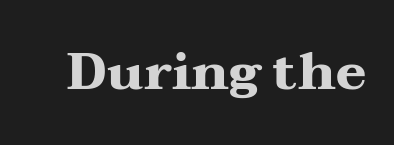
Q: Is the text bold? A: Yes.
Q: Is the text italic (slanted)? A: No, it is upright.
Q: Is the typeface a serif or a sans-serif typeface? A: Serif.
Q: Is the text underlined? A: No.
Q: Is the spacing between letters normal or unusually wide? A: Normal.
Q: Width (condensed, normal, or wide)? A: Wide.
Q: Stroke contrast? A: Medium.
Q: x-height? A: Medium.
Q: Monospaced? A: No.
